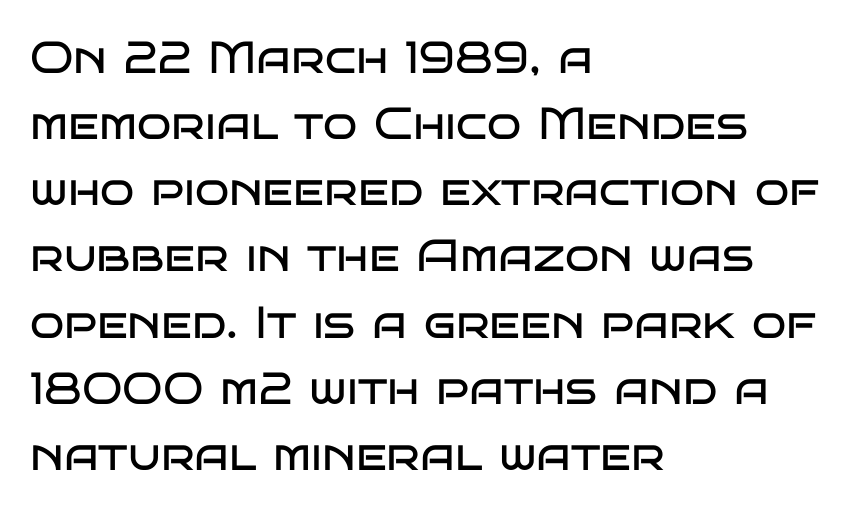
The image shows 45 px regular-weight, wide sans-serif type, upright; set left-aligned, normal line spacing (1.47x), normal letter spacing, not underlined; low stroke contrast and a large x-height.
